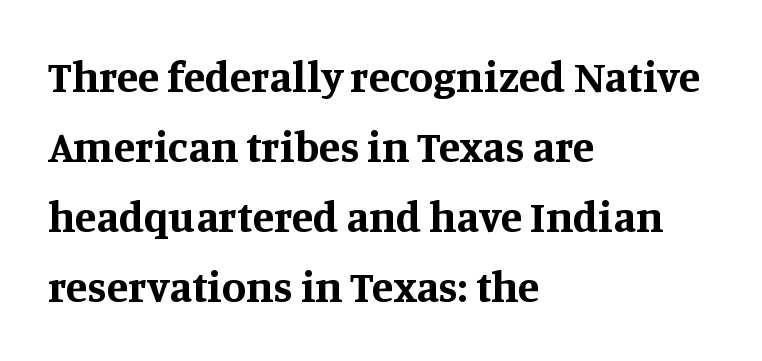
The image shows 44 px bold serif type, upright; set left-aligned, normal line spacing (1.59x), normal letter spacing, not underlined; medium stroke contrast and a large x-height.
